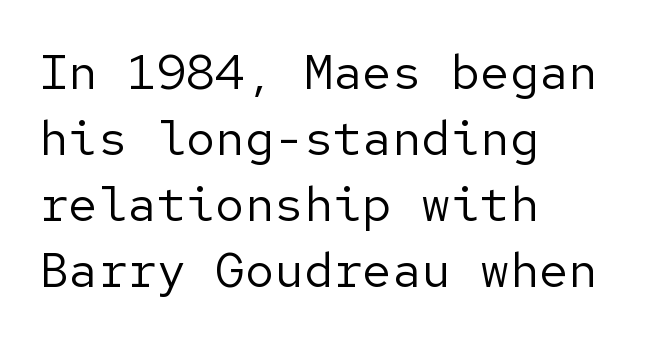
The image shows 49 px regular-weight sans-serif type, upright; set left-aligned, normal line spacing (1.35x), normal letter spacing, not underlined; low stroke contrast and a medium x-height.
